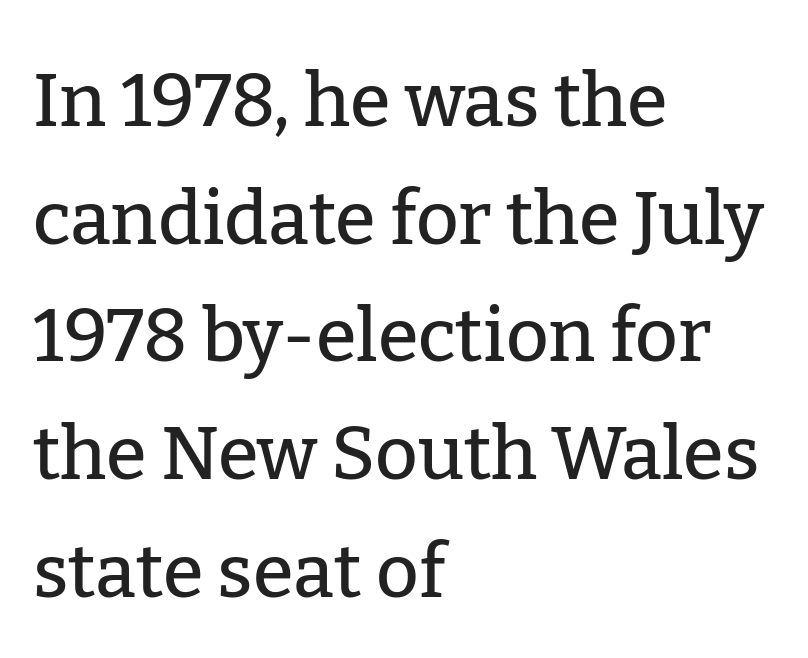
Q: Is the text italic (slanted)? A: No, it is upright.
Q: Is the typeface a serif or a sans-serif typeface? A: Serif.
Q: Is the text underlined? A: No.
Q: How is the paragraph aligned? A: Left-aligned.
Q: Is the spacing between letters normal or unusually wide? A: Normal.
Q: Is the spacing between lines tight, normal or loose? A: Normal.
Q: Width (condensed, normal, or wide)? A: Normal.
Q: Stroke contrast? A: Low.
Q: x-height? A: Medium.
Q: Monospaced? A: No.
